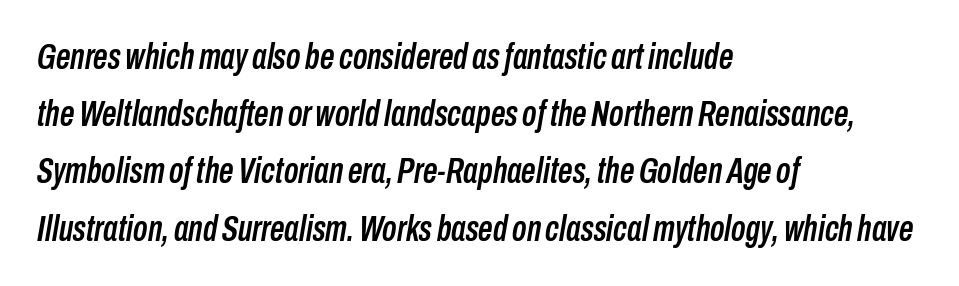
The image shows 36 px condensed type, italic (leaning right); set left-aligned, normal line spacing (1.59x), normal letter spacing, not underlined; low stroke contrast and a medium x-height.
